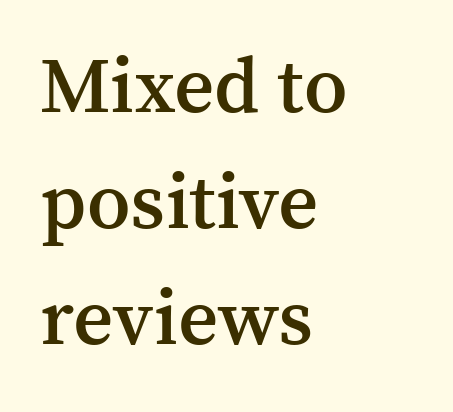
In terms of letterform style, serifs are clearly present. Spacing verdict: proportional, widths tailored to each character. This is roman type, the default non-slanted kind. Reading down the column, the eye jumps a familiar distance to each next line. The line texture is even and compact thanks to regular tracking.
